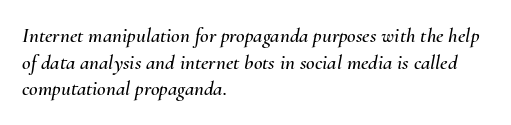
Q: Is the text italic (slanted)? A: Yes, it leans right by about 10 degrees.
Q: Is the text underlined? A: No.
Q: How is the paragraph aligned? A: Left-aligned.
Q: Is the spacing between letters normal or unusually wide? A: Normal.
Q: Is the spacing between lines tight, normal or loose? A: Normal.
